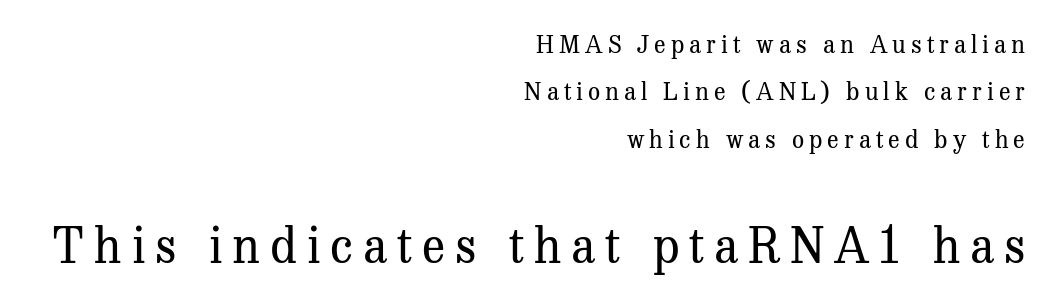
Q: Is the text bold? A: No.
Q: Is the text italic (slanted)? A: No, it is upright.
Q: Is the typeface a serif or a sans-serif typeface? A: Serif.
Q: Is the text underlined? A: No.
Q: How is the paragraph aligned? A: Right-aligned.
Q: Is the spacing between letters normal or unusually wide? A: Unusually wide.
Q: Is the spacing between lines tight, normal or loose? A: Loose.
Q: Which block of text is set in a larger size, the first (top) or the second (bottom)? A: The second (bottom) one.
Q: Width (condensed, normal, or wide)? A: Normal.
Q: Stroke contrast? A: Medium.
Q: x-height? A: Medium.
Q: Monospaced? A: No.
